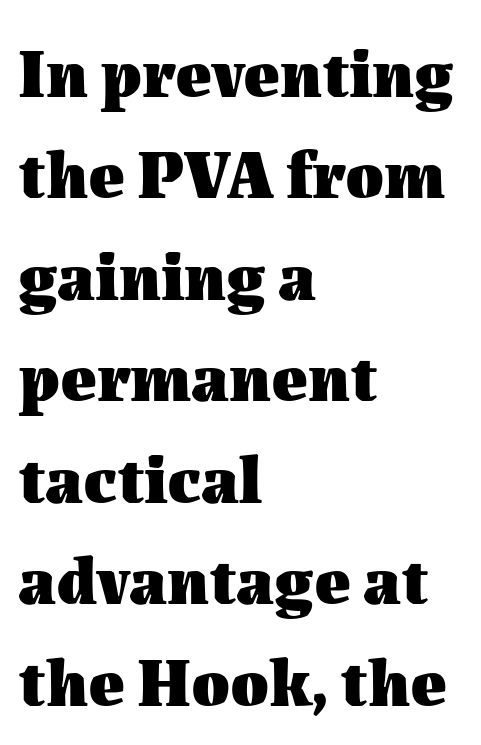
{"italic": "no", "bold": "yes", "weight": "heavy", "width": "normal", "stroke_contrast": "medium", "x_height": "medium", "monospaced": "no", "underline": "no", "align": "left", "line_spacing": "normal", "line_spacing_ratio": 1.47, "letter_spacing": "normal", "letter_spacing_em": 0.0, "glyph_px": 69}
